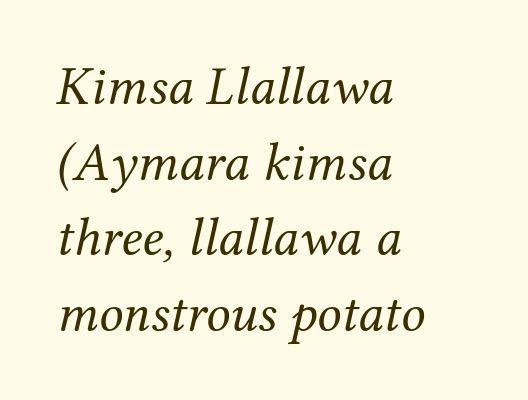
Students, note that the glyphs here touch the page at normal intervals. No chunkiness to these letters — they're not bold. In terms of leading, this rendering sits right in the middle. Left-aligned paragraph, ragged on the right. Little horizontal feet cap the strokes, marking this as serif type. This sample has the flowing, uneven cadence of proportional lettering.
